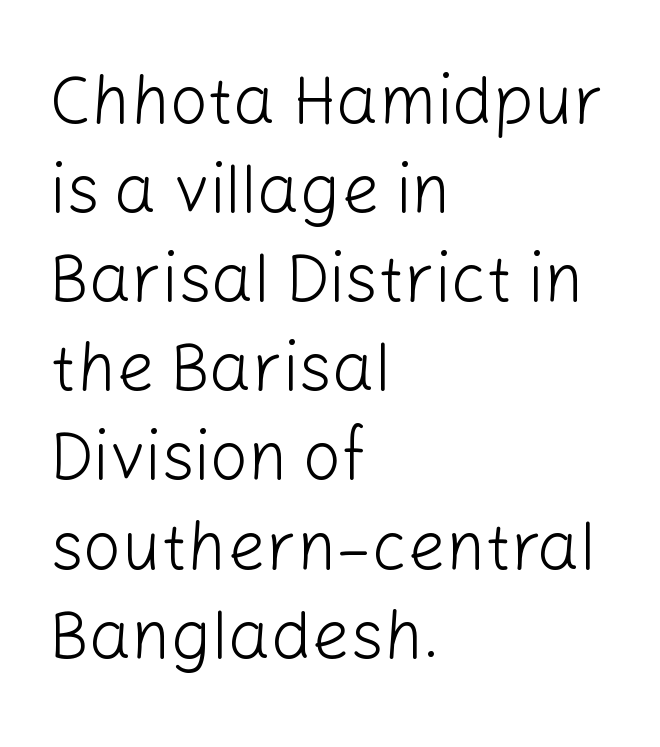
{"serif": "no", "italic": "no", "bold": "no", "weight": "light", "width": "normal", "stroke_contrast": "low", "x_height": "medium", "monospaced": "no", "underline": "no", "align": "left", "line_spacing": "normal", "line_spacing_ratio": 1.33, "letter_spacing": "normal", "letter_spacing_em": 0.0, "glyph_px": 67}
